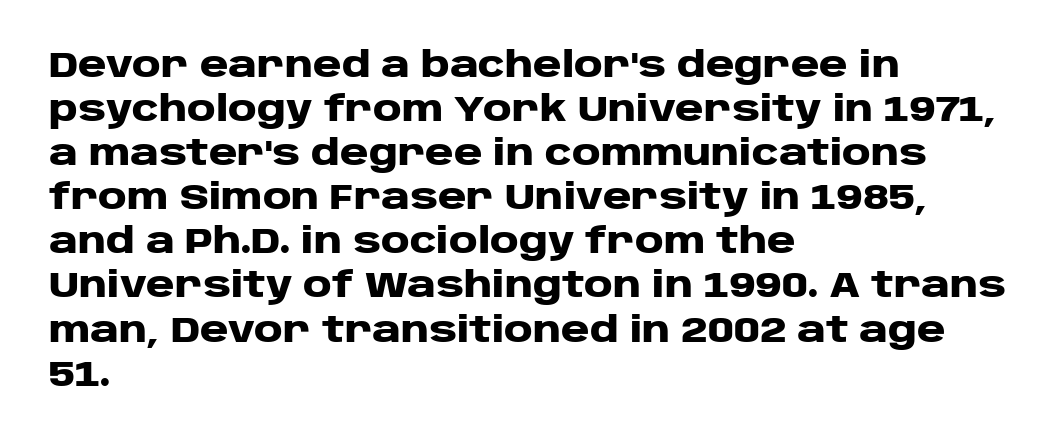
{"serif": "no", "italic": "no", "bold": "yes", "weight": "heavy", "width": "wide", "stroke_contrast": "low", "x_height": "large", "monospaced": "no", "underline": "no", "align": "left", "line_spacing": "normal", "line_spacing_ratio": 1.26, "letter_spacing": "normal", "letter_spacing_em": 0.0, "glyph_px": 35}
